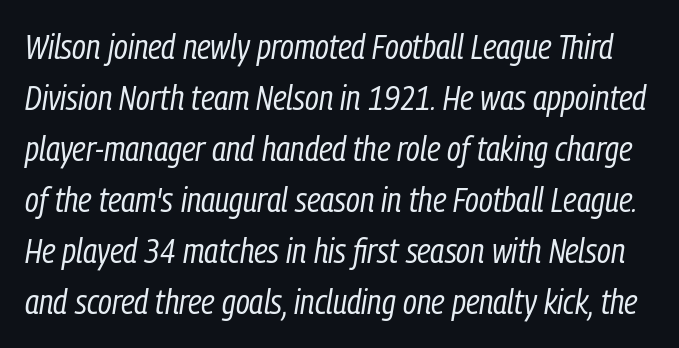
Q: Is the text bold? A: No.
Q: Is the text italic (slanted)? A: Yes, it leans right by about 9 degrees.
Q: Is the text underlined? A: No.
Q: Is the spacing between letters normal or unusually wide? A: Normal.
Q: Is the spacing between lines tight, normal or loose? A: Normal.
Q: Width (condensed, normal, or wide)? A: Condensed.
Q: Stroke contrast? A: Low.
Q: x-height? A: Medium.
Q: Monospaced? A: No.
